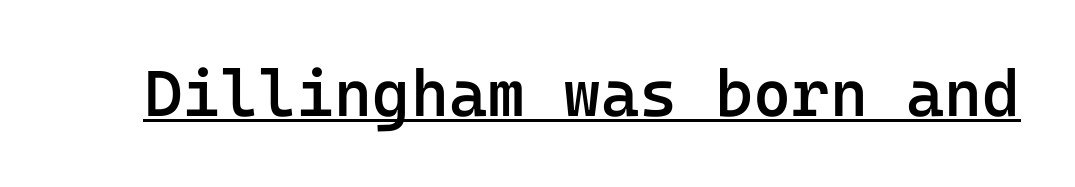
The image shows 65 px semibold sans-serif type, upright, monospaced; set normal letter spacing, underlined; low stroke contrast and a medium x-height.
